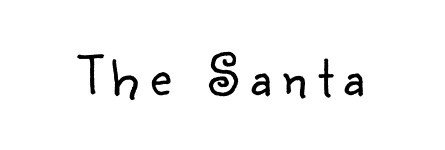
The image shows 58 px light sans-serif type, upright; set not underlined; low stroke contrast and a small x-height.
